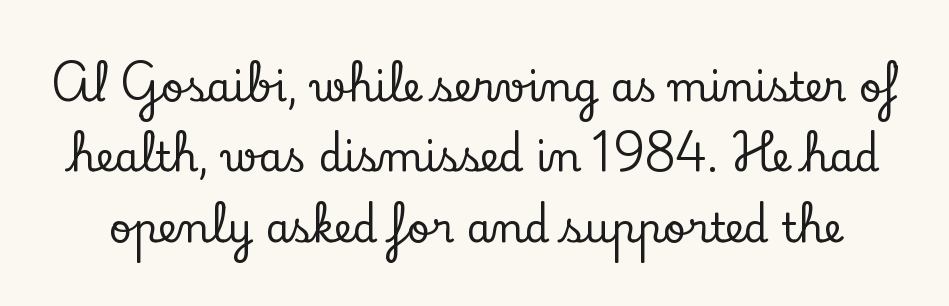
Type without underlining. Each letter keeps its own natural width here, so spacing adapts to shape. A typesetter would mark this as roman, not italic. Caption: standard tracking, unaltered. Look at the bottom of the vertical strokes: they flare into serifs here.
